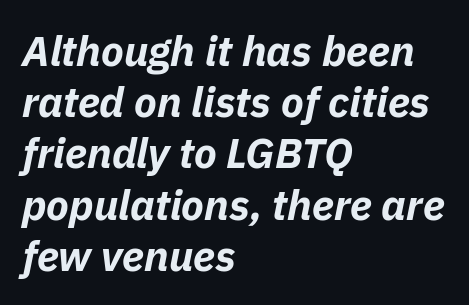
{"italic": "yes", "lean": "right", "slant_degrees": 11, "bold": "yes", "weight": "bold", "width": "normal", "stroke_contrast": "low", "x_height": "medium", "monospaced": "no", "underline": "no", "align": "left", "line_spacing_ratio": 1.22, "letter_spacing": "normal", "letter_spacing_em": 0.0, "glyph_px": 42}
